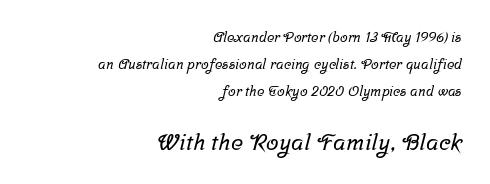
The image shows 23 px text type; set right-aligned, loose line spacing (1.94x), normal letter spacing, not underlined; the second (bottom) block is 1.64x larger.
